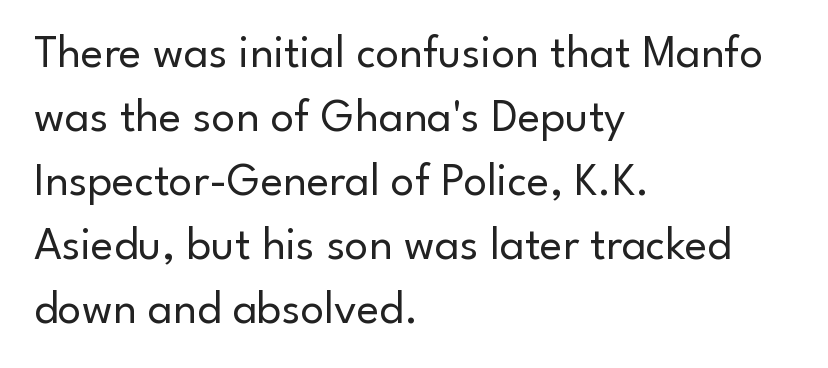
The image shows 47 px regular-weight sans-serif type, upright; set left-aligned, normal line spacing (1.36x), normal letter spacing, not underlined; low stroke contrast and a small x-height.
